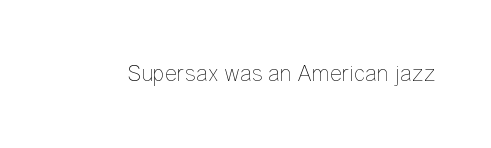
The type is set solid horizontally, with unmodified tracking. Words float on clear page, feet unadorned. A quiet, ordinary-to-light weight characterises the typeface. The type sits square on the baseline with zero lean.
